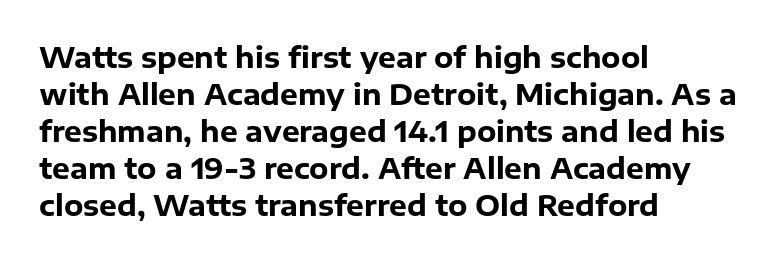
To sum up the face: it is a sans, with no serifs. Is this a fixed-width face? No — the glyphs have proportional, varying widths. Each line starts at the same left margin while the right side varies. Underline: absent.
